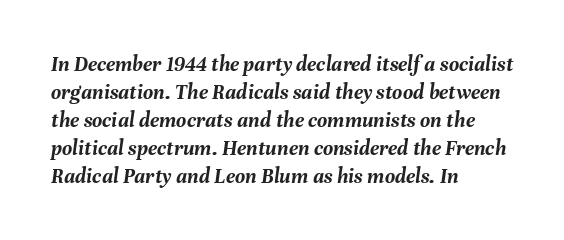
{"italic": "yes", "lean": "right", "slant_degrees": 8, "bold": "yes", "underline": "no", "align": "left", "line_spacing": "normal", "line_spacing_ratio": 1.27, "letter_spacing": "normal", "letter_spacing_em": 0.0, "glyph_px": 22}
